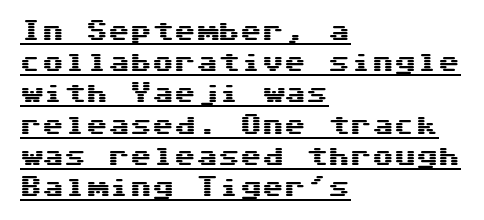
Q: Is the text italic (slanted)? A: No, it is upright.
Q: Is the text underlined? A: Yes.
Q: How is the paragraph aligned? A: Left-aligned.
Q: Is the spacing between letters normal or unusually wide? A: Normal.
Q: Is the spacing between lines tight, normal or loose? A: Normal.
